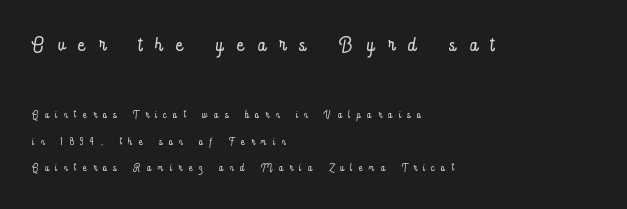
The image shows 28 px light, condensed type; set left-aligned, loose line spacing (1.91x), unusually wide letter spacing (+0.5 em), not underlined; the first (top) block is 2.0x larger; low stroke contrast and a small x-height.
